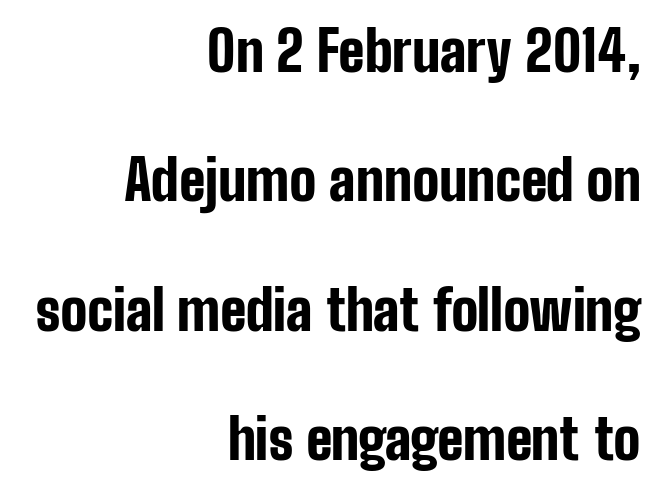
The image shows 56 px bold, condensed sans-serif type, upright; set right-aligned, loose line spacing (2.31x), normal letter spacing, not underlined; low stroke contrast and a medium x-height.
